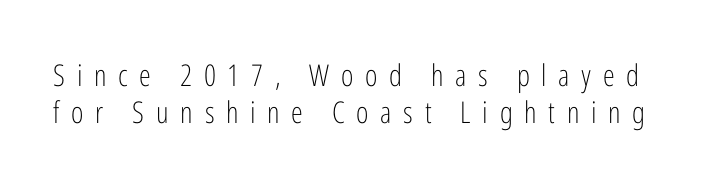
The image shows 30 px light, condensed sans-serif type, upright; set normal line spacing (1.25x), unusually wide letter spacing (+0.39 em), not underlined; low stroke contrast and a medium x-height.
